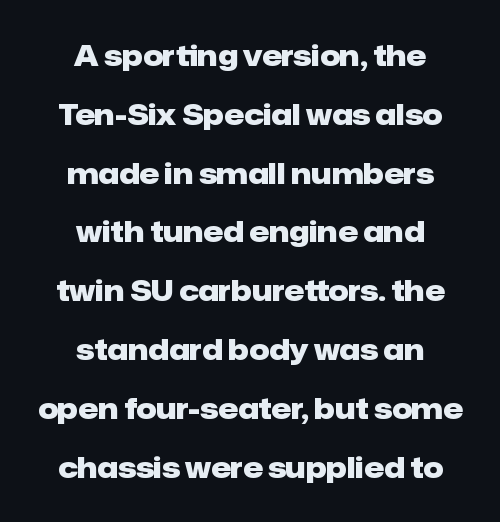
Q: Is the text bold? A: Yes.
Q: Is the text italic (slanted)? A: No, it is upright.
Q: Is the typeface a serif or a sans-serif typeface? A: Sans-serif.
Q: Is the text underlined? A: No.
Q: How is the paragraph aligned? A: Centered.
Q: Is the spacing between letters normal or unusually wide? A: Normal.
Q: Is the spacing between lines tight, normal or loose? A: Loose.
Q: Width (condensed, normal, or wide)? A: Normal.
Q: Stroke contrast? A: Low.
Q: x-height? A: Medium.
Q: Monospaced? A: No.
